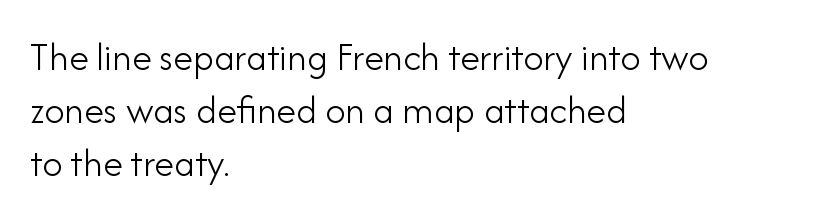
{"serif": "no", "italic": "no", "bold": "no", "weight": "light", "width": "normal", "stroke_contrast": "low", "x_height": "small", "monospaced": "no", "underline": "no", "align": "left", "line_spacing": "normal", "line_spacing_ratio": 1.32, "letter_spacing": "normal", "letter_spacing_em": 0.0, "glyph_px": 40}
